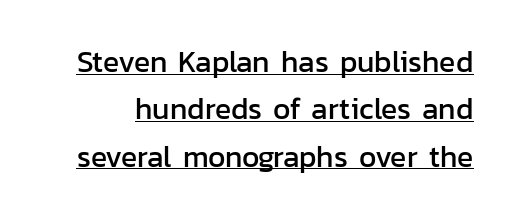
Q: Is the text italic (slanted)? A: No, it is upright.
Q: Is the typeface a serif or a sans-serif typeface? A: Sans-serif.
Q: Is the text underlined? A: Yes.
Q: Is the spacing between letters normal or unusually wide? A: Normal.
Q: Is the spacing between lines tight, normal or loose? A: Normal.
Q: Width (condensed, normal, or wide)? A: Normal.
Q: Stroke contrast? A: Low.
Q: x-height? A: Medium.
Q: Monospaced? A: No.
